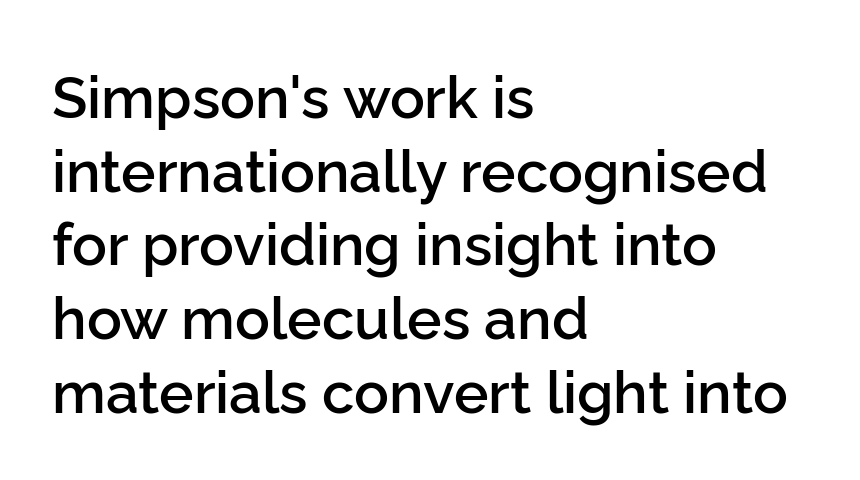
Nothing unusual about the tracking: characters are spaced as the font intends. The face used here is a sans, in the tradition of grotesques and geometrics. Caption: semibold face, moderately heavy strokes. Underlining? Definitely not there. Here the designer chose a conventional face with non-uniform glyph widths. The letters stand upright; this is a roman face.
